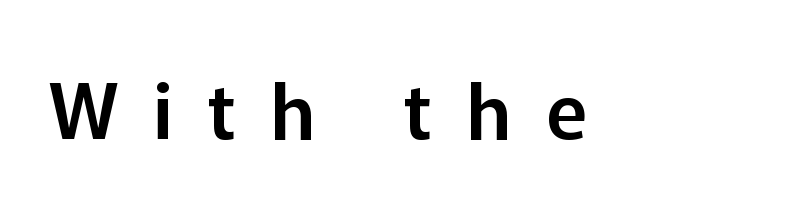
{"serif": "no", "italic": "no", "width": "normal", "stroke_contrast": "low", "x_height": "medium", "monospaced": "no", "underline": "no", "letter_spacing": "wide", "letter_spacing_em": 0.45, "glyph_px": 77}
